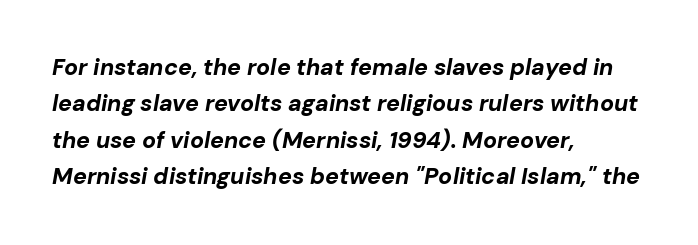
The image shows 23 px bold type, italic (leaning right); set left-aligned, normal line spacing (1.58x), normal letter spacing, not underlined.
